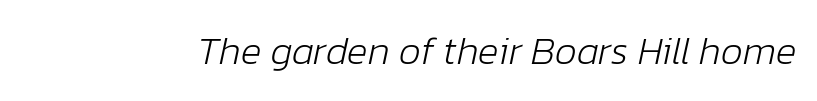
Q: Is the text bold? A: No.
Q: Is the text italic (slanted)? A: Yes, it leans right by about 12 degrees.
Q: Is the text underlined? A: No.
Q: Is the spacing between letters normal or unusually wide? A: Normal.
Q: Width (condensed, normal, or wide)? A: Normal.
Q: Stroke contrast? A: Low.
Q: x-height? A: Medium.
Q: Monospaced? A: No.
